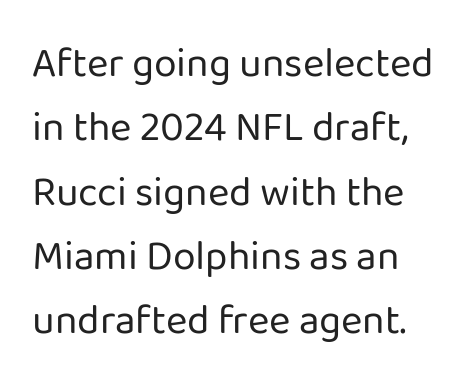
The gap between lines stays unmarked. Do the letters lean? They stand straight. Check where the strokes stop: nothing finishes them off — pure sans. A typesetter would call this zero additional tracking.
